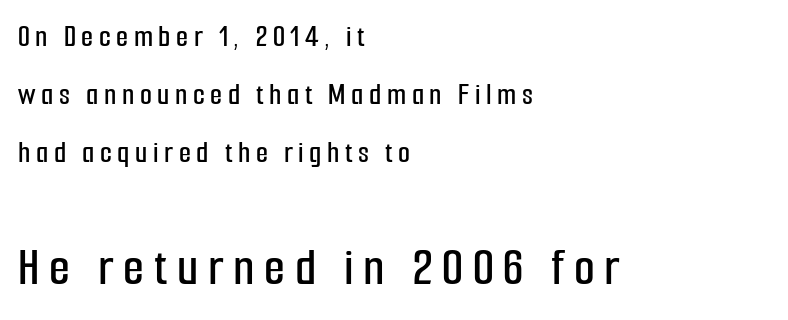
The image shows 54 px condensed sans-serif type, upright; set left-aligned, line spacing 1.87x, not underlined; the second (bottom) block is 1.74x larger; low stroke contrast and a medium x-height.
